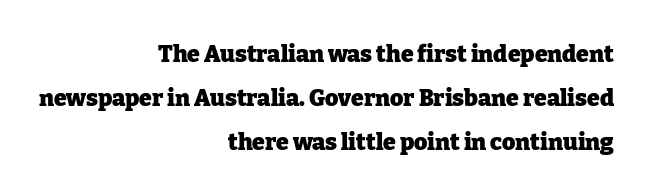
The image shows 23 px bold type, upright; set right-aligned, loose line spacing (1.92x), normal letter spacing, not underlined.
